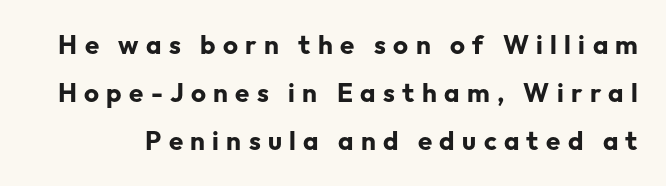
Q: Is the text bold? A: Yes.
Q: Is the text italic (slanted)? A: No, it is upright.
Q: Is the text underlined? A: No.
Q: Is the spacing between letters normal or unusually wide? A: Unusually wide.
